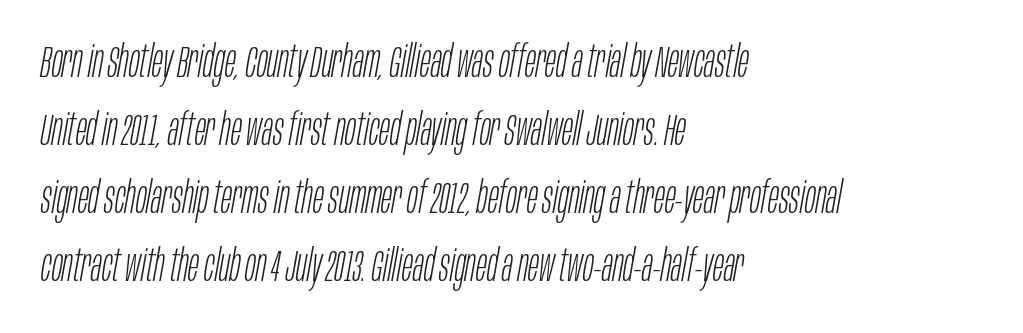
The image shows 45 px light, condensed type, italic (leaning right); set left-aligned, normal line spacing (1.51x), normal letter spacing, not underlined; low stroke contrast and a large x-height.
